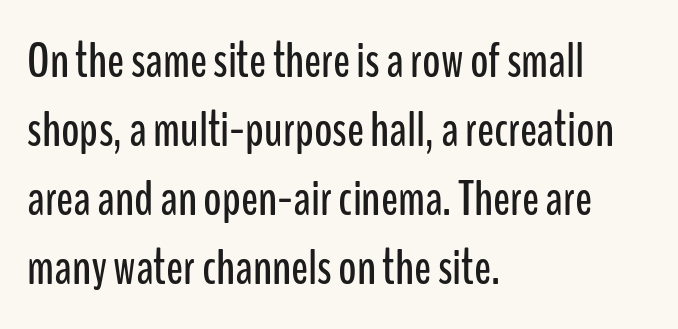
The image shows 50 px condensed sans-serif type, upright; set left-aligned, normal line spacing (1.38x), normal letter spacing, not underlined; low stroke contrast and a medium x-height.
